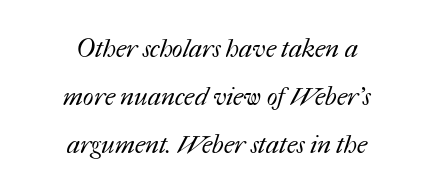
{"bold": "no", "underline": "no", "align": "center", "line_spacing": "loose", "line_spacing_ratio": 1.93, "letter_spacing": "normal", "letter_spacing_em": 0.0, "glyph_px": 25}
